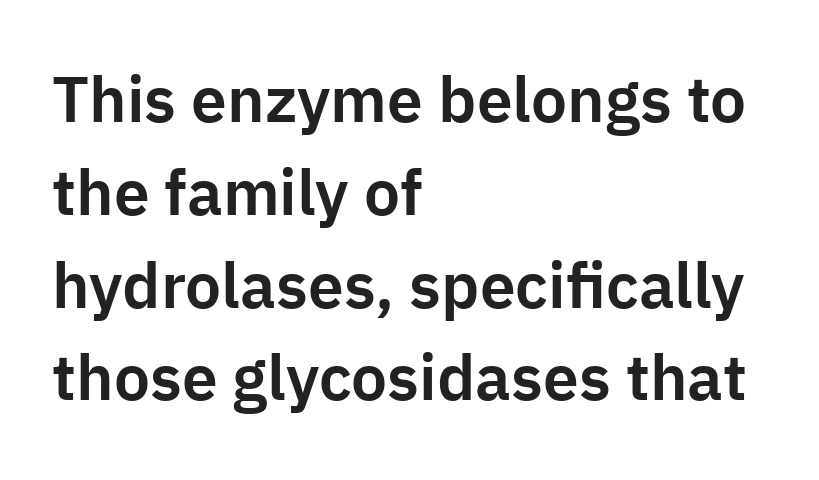
The image shows 64 px sans-serif type, upright; set left-aligned, normal line spacing (1.45x), normal letter spacing, not underlined; low stroke contrast and a medium x-height.
